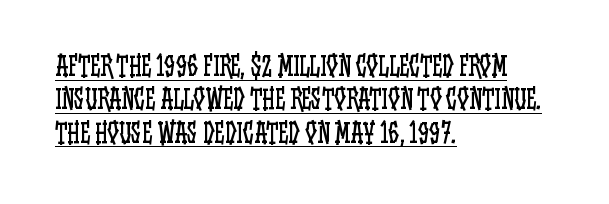
The image shows 26 px text type, upright; set left-aligned, normal line spacing (1.28x), normal letter spacing, underlined.
